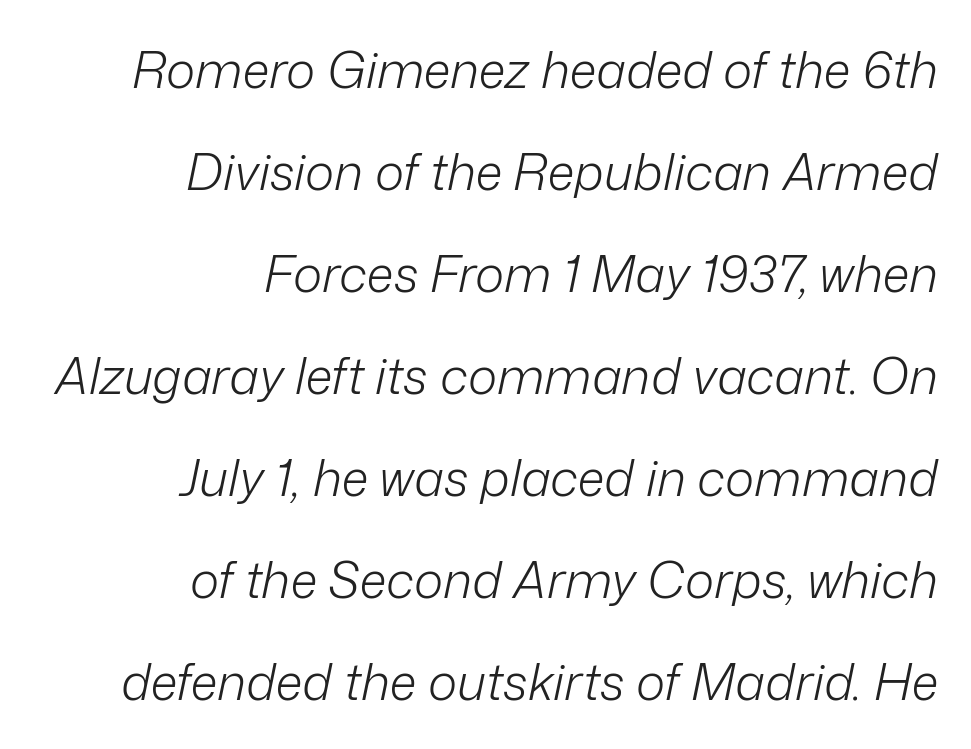
{"italic": "yes", "lean": "right", "slant_degrees": 12, "bold": "no", "weight": "light", "width": "normal", "stroke_contrast": "low", "x_height": "medium", "monospaced": "no", "underline": "no", "align": "right", "line_spacing": "loose", "line_spacing_ratio": 2.04, "letter_spacing": "normal", "letter_spacing_em": 0.0, "glyph_px": 50}
